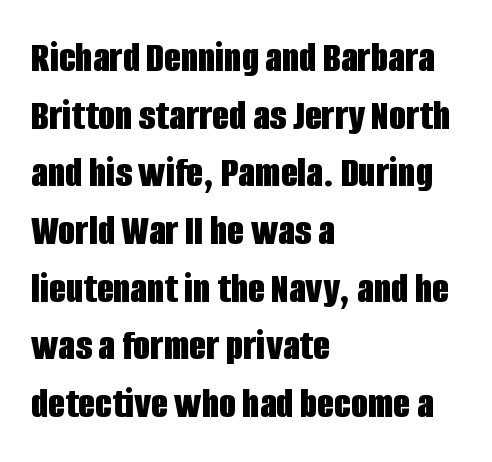
Default kerning and tracking; the words read as compact shapes. The compositor pushed each line to the left boundary. Notice how the stems are strictly vertical — no italics here. Serifs: no, the terminals of the letterforms are clean. The gap between lines stays unmarked. A normal amount of white space separates one row of letters from the next.
